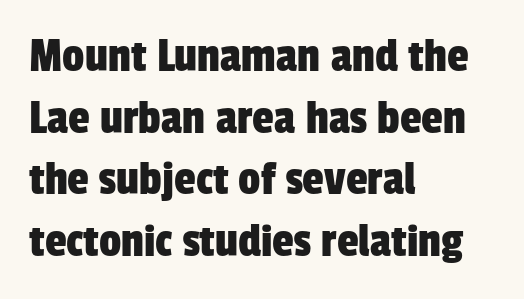
{"serif": "no", "width": "condensed", "stroke_contrast": "low", "x_height": "medium", "monospaced": "no", "underline": "no", "align": "left", "line_spacing": "normal", "line_spacing_ratio": 1.26, "letter_spacing": "normal", "letter_spacing_em": 0.0, "glyph_px": 49}
